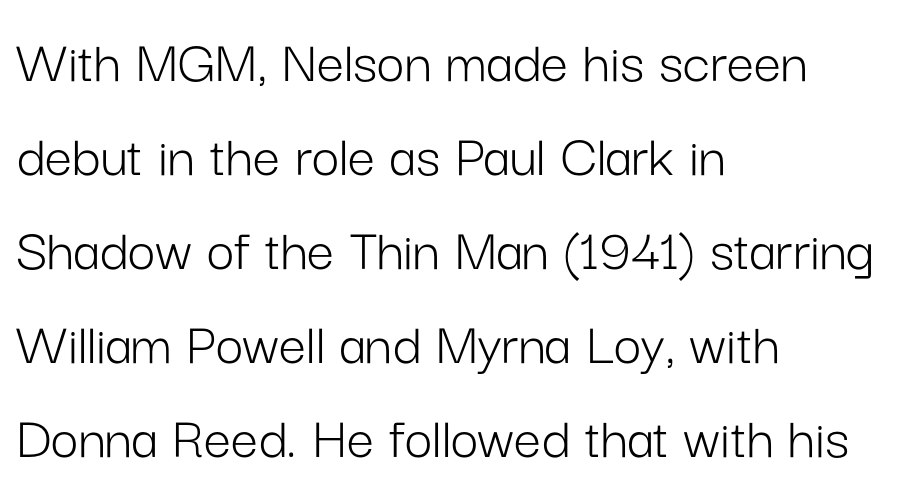
{"serif": "no", "italic": "no", "bold": "no", "weight": "light", "width": "normal", "stroke_contrast": "low", "x_height": "medium", "monospaced": "no", "underline": "no", "align": "left", "line_spacing": "normal", "line_spacing_ratio": 1.54, "letter_spacing": "normal", "letter_spacing_em": 0.0, "glyph_px": 61}
